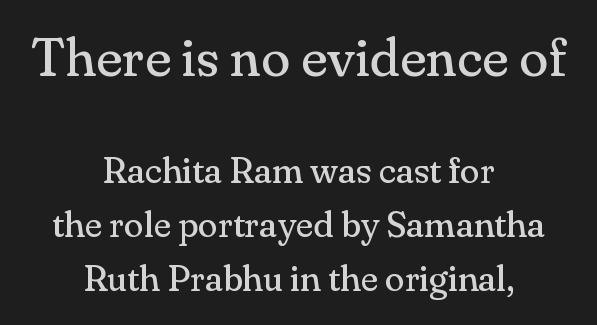
Q: Is the text bold? A: No.
Q: Is the text italic (slanted)? A: No, it is upright.
Q: Is the typeface a serif or a sans-serif typeface? A: Serif.
Q: Is the text underlined? A: No.
Q: How is the paragraph aligned? A: Centered.
Q: Is the spacing between letters normal or unusually wide? A: Normal.
Q: Is the spacing between lines tight, normal or loose? A: Normal.
Q: Which block of text is set in a larger size, the first (top) or the second (bottom)? A: The first (top) one.
Q: Width (condensed, normal, or wide)? A: Normal.
Q: Stroke contrast? A: Medium.
Q: x-height? A: Small.
Q: Monospaced? A: No.
